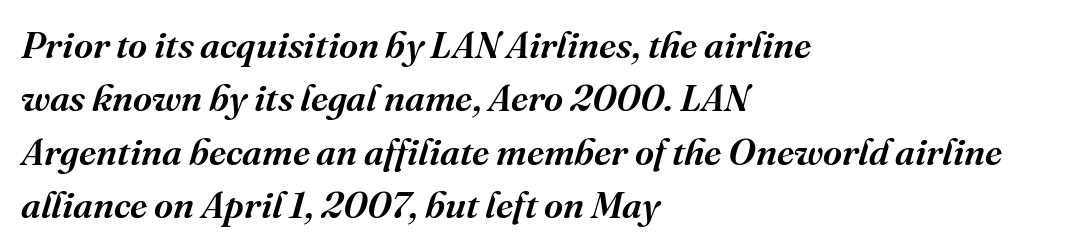
The face used here is seriffed, in the tradition of book romans. Spacing verdict: proportional, widths tailored to each character. Default kerning and tracking; the words read as compact shapes. No word sits above an underline. In terms of leading, this rendering sits right in the middle. Yep, that's italic — everything's leaning.
